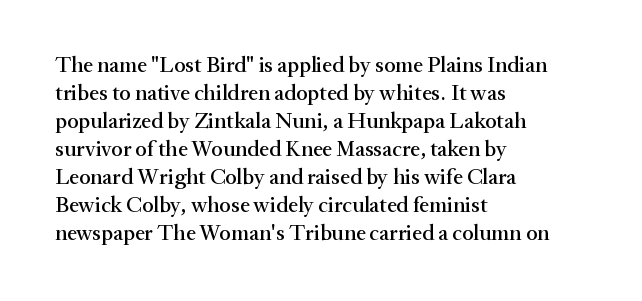
Q: Is the text italic (slanted)? A: No, it is upright.
Q: Is the text underlined? A: No.
Q: How is the paragraph aligned? A: Left-aligned.
Q: Is the spacing between letters normal or unusually wide? A: Normal.
Q: Is the spacing between lines tight, normal or loose? A: Normal.
